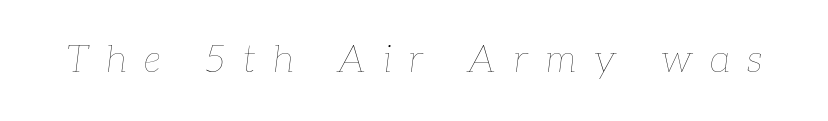
The rendering uses natural spacing where letterforms have individual widths. Looking at the ascenders, they clearly lean. The specimen omits any rule beneath the text block's lines. No extra ink here — the face is not bold.
